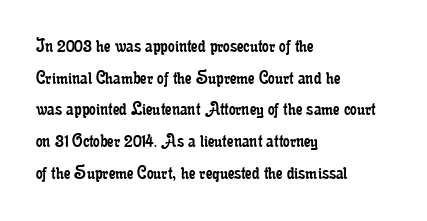
The image shows 21 px text type, upright; set left-aligned, normal line spacing (1.51x), normal letter spacing, not underlined.
